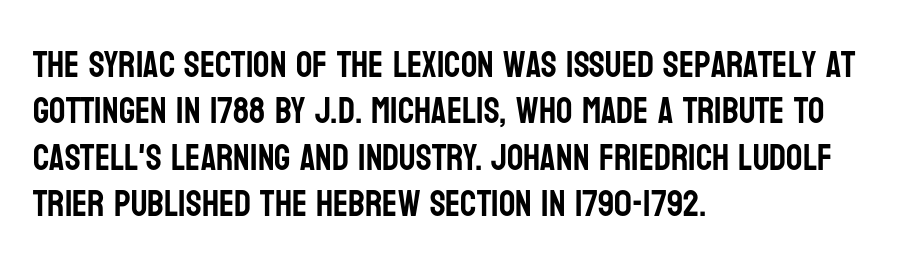
Q: Is the text italic (slanted)? A: No, it is upright.
Q: Is the typeface a serif or a sans-serif typeface? A: Sans-serif.
Q: Is the text underlined? A: No.
Q: How is the paragraph aligned? A: Left-aligned.
Q: Is the spacing between letters normal or unusually wide? A: Normal.
Q: Is the spacing between lines tight, normal or loose? A: Normal.
Q: Width (condensed, normal, or wide)? A: Condensed.
Q: Stroke contrast? A: Low.
Q: x-height? A: Large.
Q: Monospaced? A: No.
